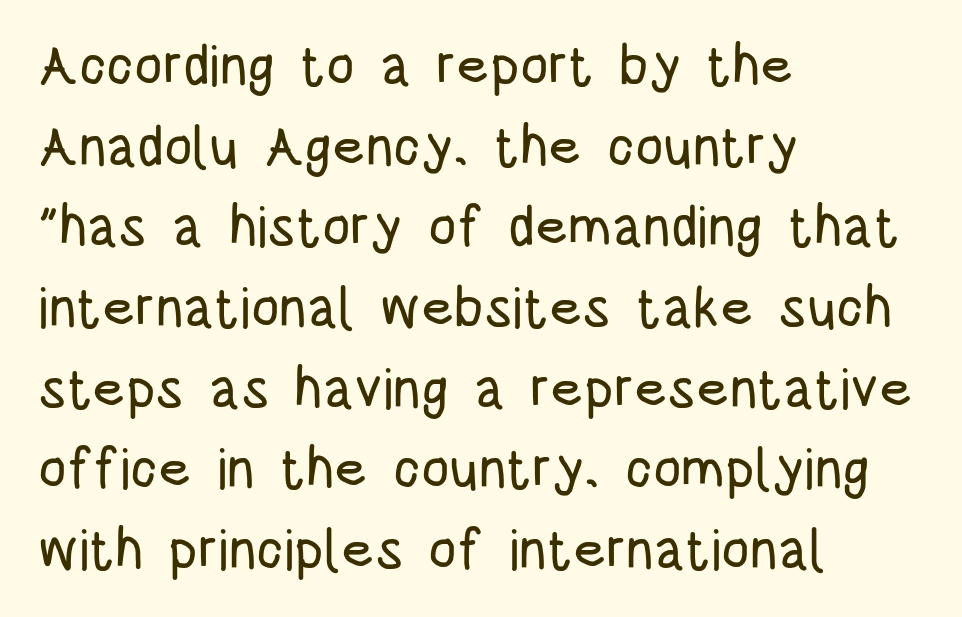
The image shows 56 px condensed sans-serif type, upright; set left-aligned, normal line spacing (1.44x), normal letter spacing, not underlined; low stroke contrast and a large x-height.
